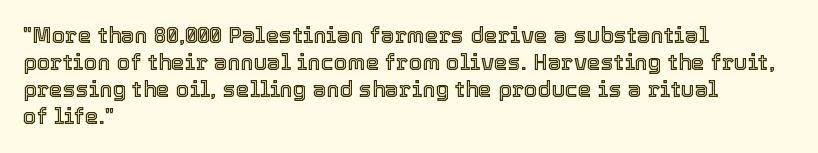
Q: Is the text italic (slanted)? A: No, it is upright.
Q: Is the text underlined? A: No.
Q: How is the paragraph aligned? A: Left-aligned.
Q: Is the spacing between letters normal or unusually wide? A: Normal.
